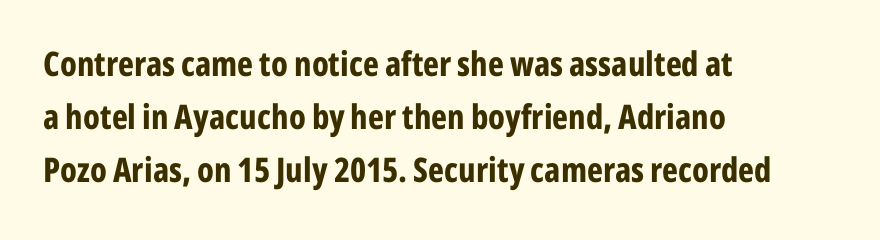
The image shows 34 px bold, condensed sans-serif type, upright; set left-aligned, normal line spacing (1.56x), normal letter spacing, not underlined; low stroke contrast and a medium x-height.
